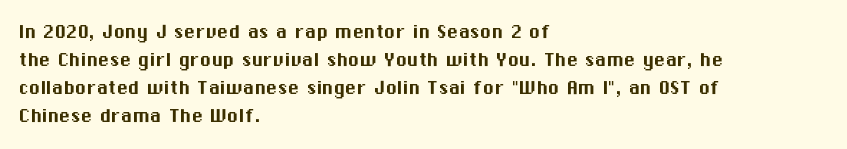
The image shows 23 px text type, upright; set left-aligned, line spacing 1.22x, normal letter spacing, not underlined.
